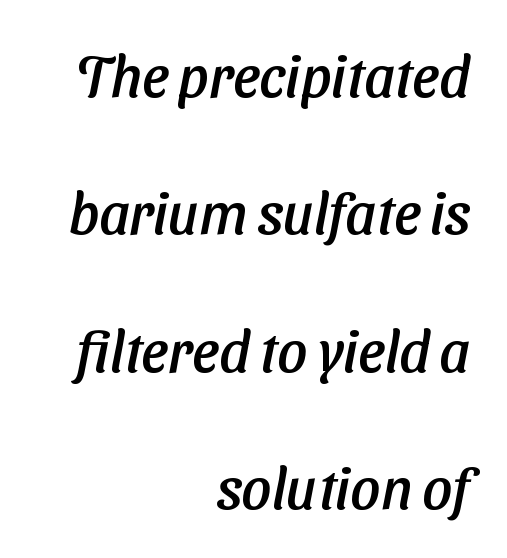
The horizontal fit of the characters is conventional and even. Summary of vertical rhythm: relaxed, with wide interline spacing. A typesetter would label this face a sans. The face used here is proportionally spaced, like ordinary book or web type. Clear beneath every line of the passage. Line ends are locked; line starts wander.
